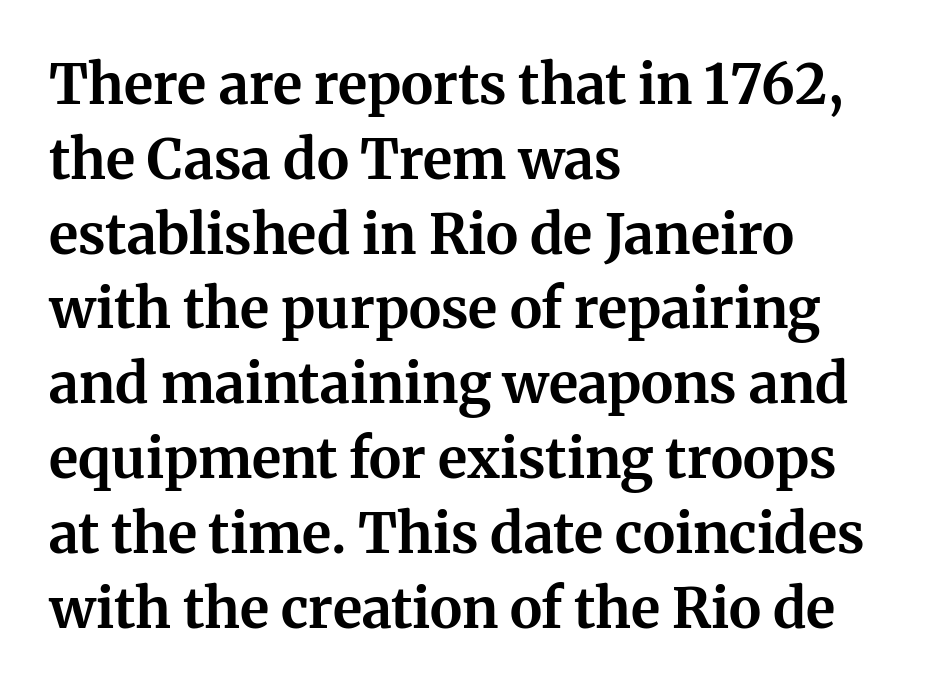
{"serif": "yes", "italic": "no", "bold": "yes", "weight": "bold", "width": "normal", "stroke_contrast": "medium", "x_height": "medium", "monospaced": "no", "underline": "no", "align": "left", "line_spacing": "normal", "line_spacing_ratio": 1.36, "letter_spacing": "normal", "letter_spacing_em": 0.0, "glyph_px": 55}
